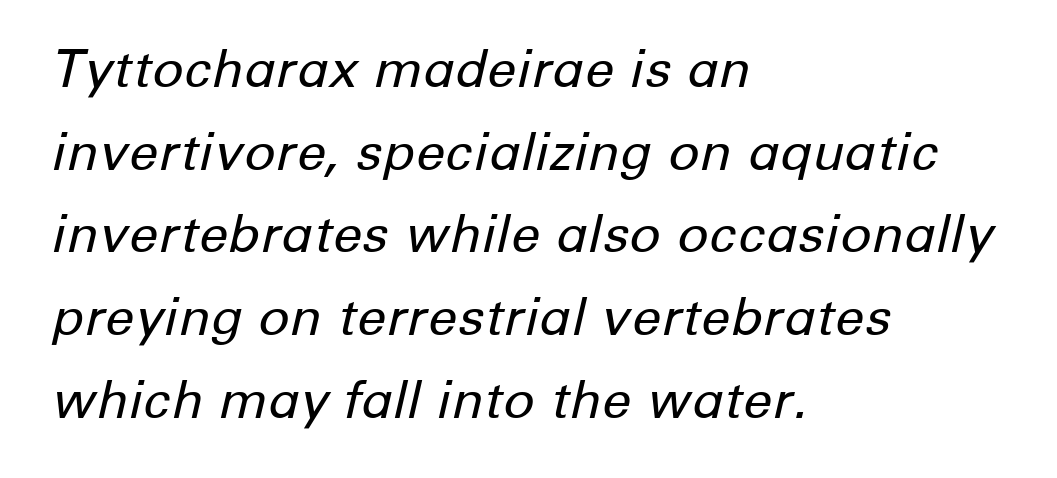
{"italic": "yes", "lean": "right", "slant_degrees": 12, "bold": "no", "weight": "regular", "width": "normal", "stroke_contrast": "low", "x_height": "medium", "monospaced": "no", "underline": "no", "align": "left", "line_spacing": "normal", "line_spacing_ratio": 1.59, "letter_spacing": "normal", "letter_spacing_em": 0.0, "glyph_px": 52}
